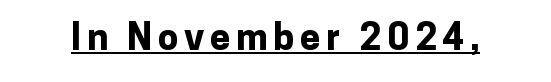
Q: Is the text bold? A: Yes.
Q: Is the text italic (slanted)? A: No, it is upright.
Q: Is the typeface a serif or a sans-serif typeface? A: Sans-serif.
Q: Is the text underlined? A: Yes.
Q: Width (condensed, normal, or wide)? A: Normal.
Q: Stroke contrast? A: Low.
Q: x-height? A: Medium.
Q: Monospaced? A: No.
